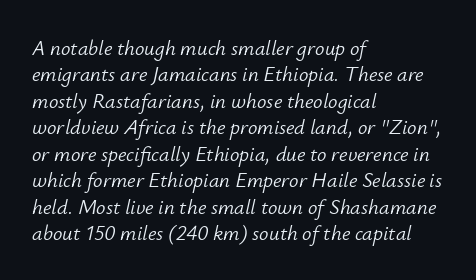
If you drew a ruler down the left edge, every line would touch it. Underlining? Definitely not there. The space between consecutive lines is moderate. The font's italic variant was chosen for this text.
